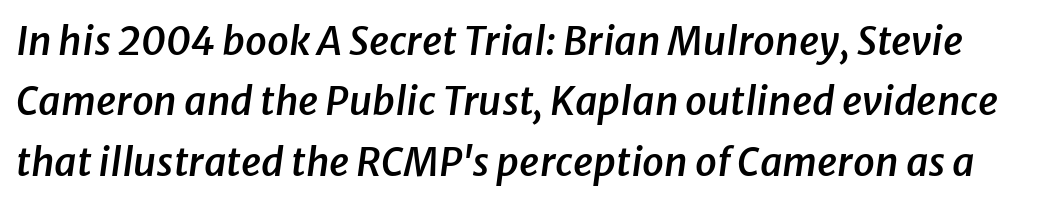
The foot of each line stays bare and open. The face used here is rendered with its standard letterfit. Compared with ordinary roman type, these characters are visibly tilted. Honestly, the row spacing looks completely unremarkable. Note the varied advance widths — an 'i' is clearly narrower than an 'm'. Weight: semibold (demi).
